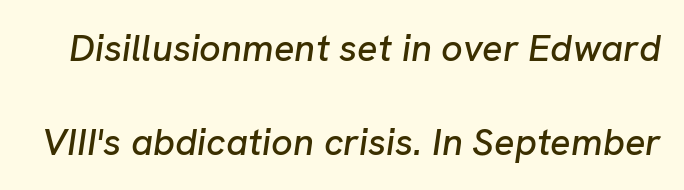
Plain, unruled lines of type. You could call the tracking neutral — neither tight nor loose. Honestly, the rows look like they've been pulled way apart. Does the lettering tilt? It does — this is italic. Looks like regular typesetting: each glyph gets only the width it needs.
